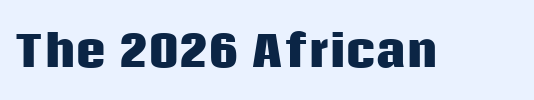
Q: Is the text bold? A: Yes.
Q: Is the text italic (slanted)? A: No, it is upright.
Q: Is the typeface a serif or a sans-serif typeface? A: Sans-serif.
Q: Is the text underlined? A: No.
Q: Is the spacing between letters normal or unusually wide? A: Normal.
Q: Width (condensed, normal, or wide)? A: Normal.
Q: Stroke contrast? A: Low.
Q: x-height? A: Large.
Q: Monospaced? A: No.
